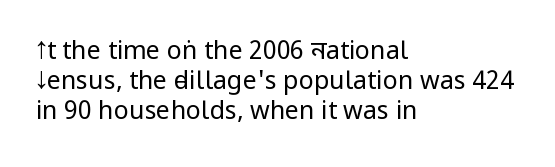
In terms of posture, this sample is upright. The rendering keeps characters at their native spacing. Caption: face not bold, strokes unweighted. The string is rendered with underlining switched off. Horizontal alignment here is leftward, the default for most running prose.
